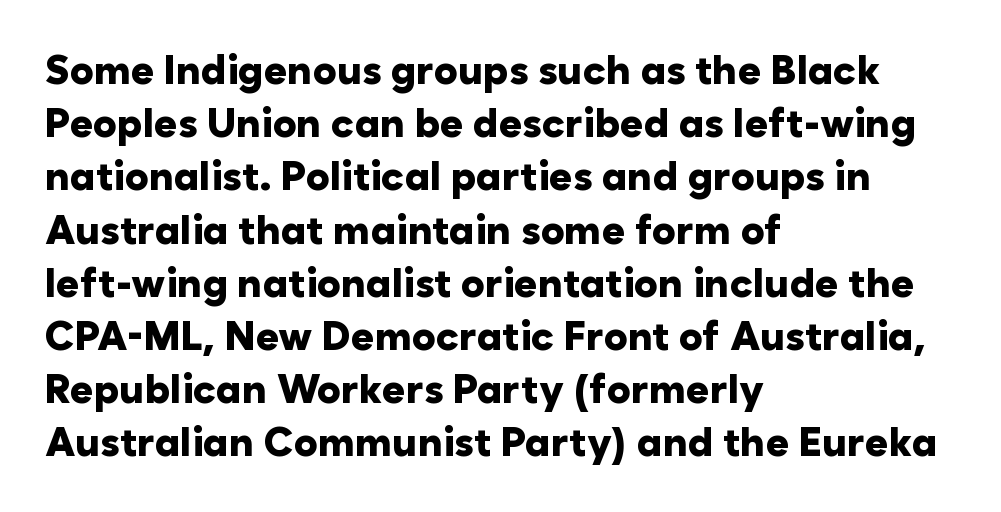
{"serif": "no", "italic": "no", "bold": "yes", "weight": "heavy", "width": "normal", "stroke_contrast": "low", "x_height": "medium", "monospaced": "no", "underline": "no", "align": "left", "line_spacing": "normal", "line_spacing_ratio": 1.33, "letter_spacing": "normal", "letter_spacing_em": 0.0, "glyph_px": 40}
